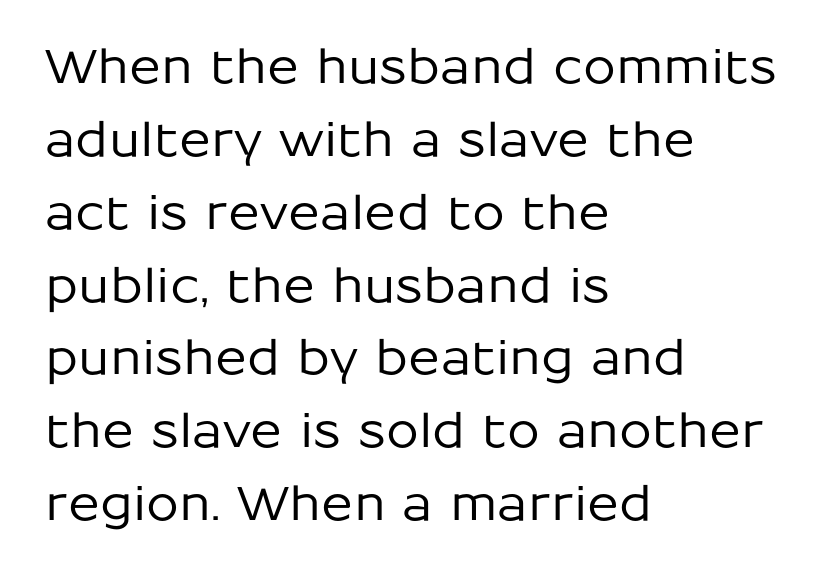
The image shows 47 px sans-serif type, upright; set left-aligned, normal line spacing (1.55x), normal letter spacing, not underlined; low stroke contrast and a medium x-height.
